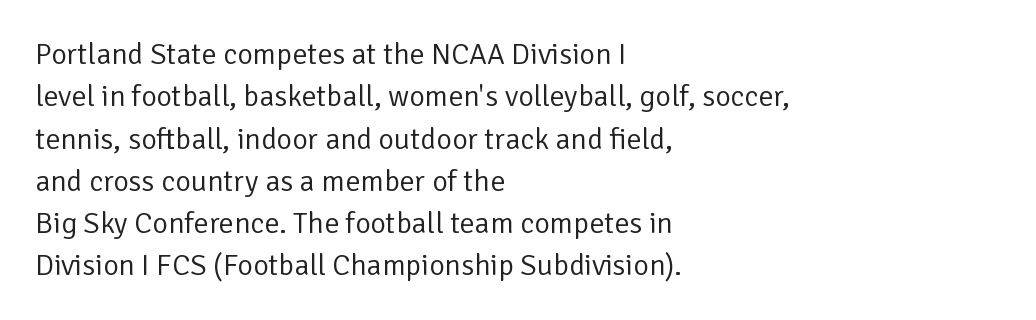
This rendering features lettering with no underline. Each letter keeps its own natural width here, so spacing adapts to shape. This block has exactly the height ordinary leading produces. Unlike a traditional serif, this face leaves its strokes unadorned.
